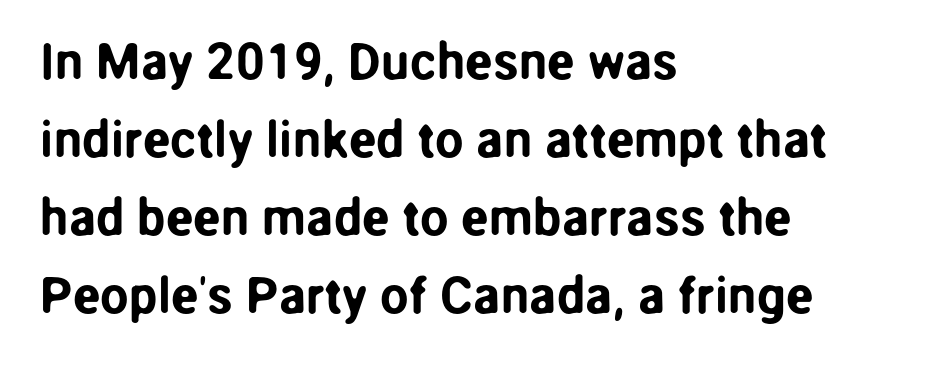
Honestly, the letter spacing is just normal — you wouldn't notice it. Is this a sans? Yes — the strokes have no serifs. The glyphs are unaccompanied by any horizontal stroke below them. The lines are quadded left. This sample has the flowing, uneven cadence of proportional lettering.
